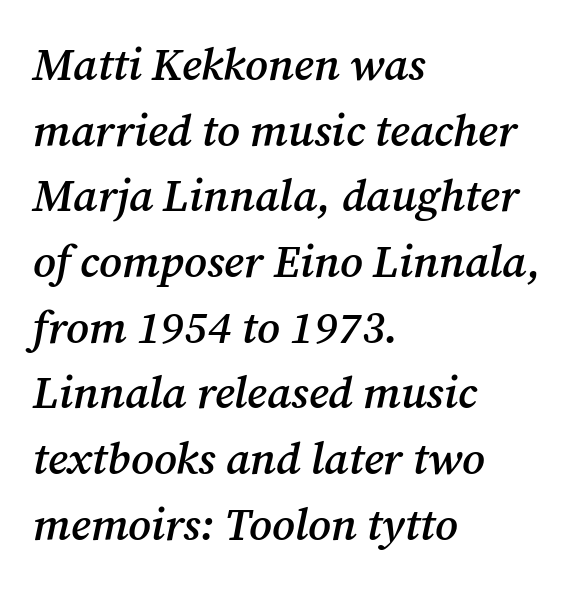
These lines keep a tight, regular rhythm from letter to letter. Do the characters align in a grid? No, the font is proportional. The font is running at a semibold setting, under full bold. What's the leading like? Ordinary, nothing unusual. The rendering shows small feet on the letterforms — a serif design. The lines are quadded left.
